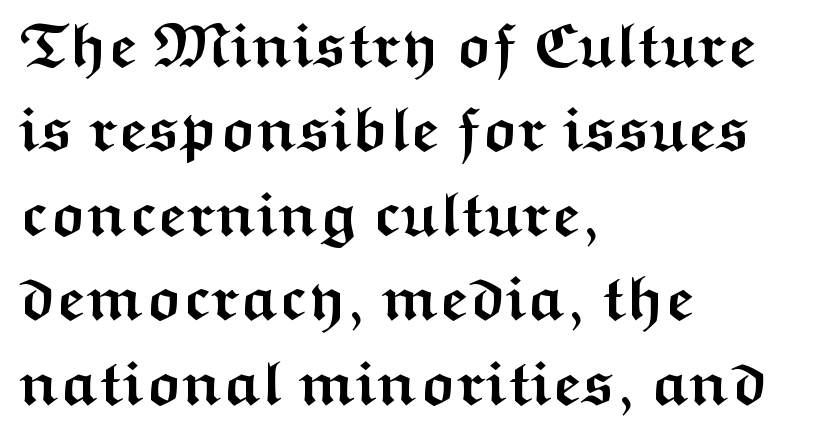
The passage shown is typed in a proportional face where columns would drift. The characters look thick and weighty, a clear bold. Horizontal bands of white between lines are of average thickness. Only glyphs here, with clear space below each row.
